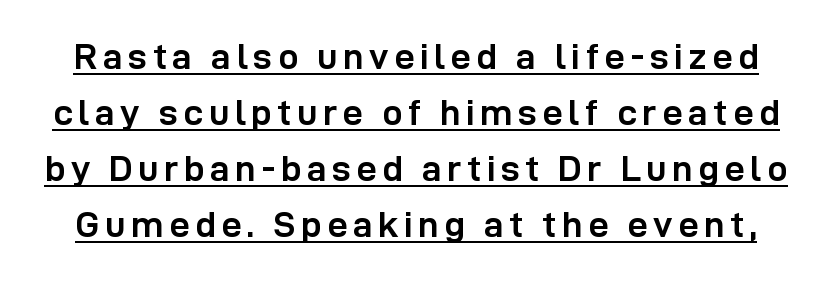
{"serif": "no", "italic": "no", "bold": "yes", "weight": "semibold", "width": "normal", "stroke_contrast": "low", "x_height": "medium", "monospaced": "no", "underline": "yes", "line_spacing": "normal", "line_spacing_ratio": 1.56, "glyph_px": 36}
